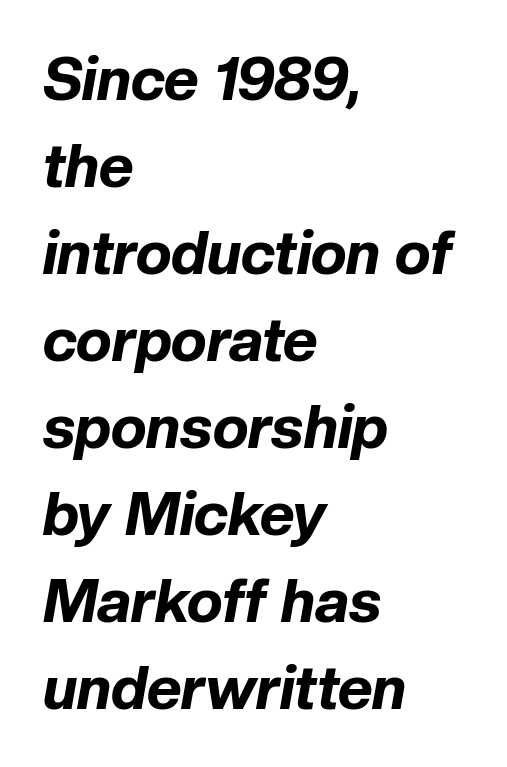
The image shows 60 px bold type, italic (leaning right); set left-aligned, normal line spacing (1.45x), normal letter spacing, not underlined; low stroke contrast and a medium x-height.
